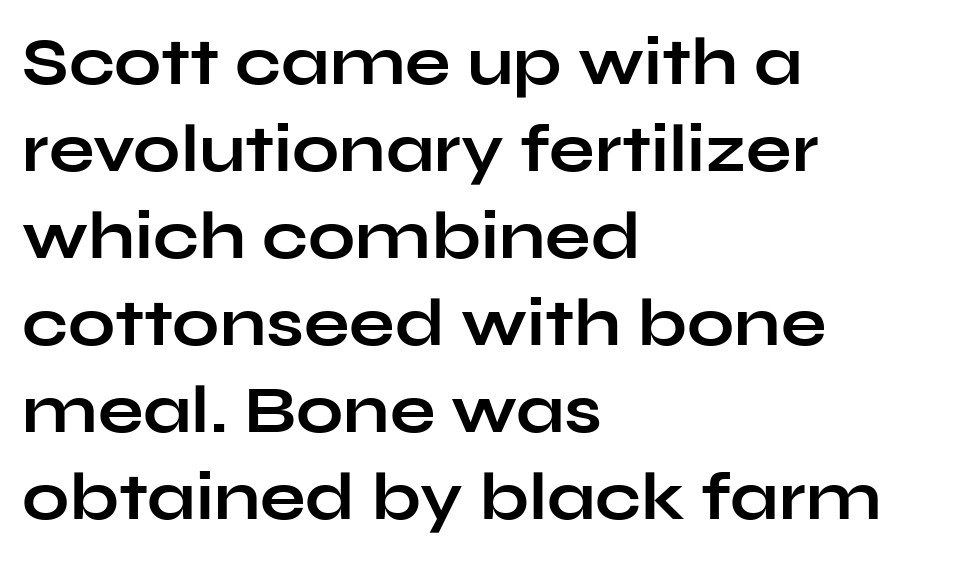
Honestly, the row spacing looks completely unremarkable. The space beneath each line is pristine and unruled. Posture: upright roman. There is no visible air inserted between adjacent glyphs. Strong, thick strokes mark this as bold type. Does the copy run flush right? No — it runs flush left.
